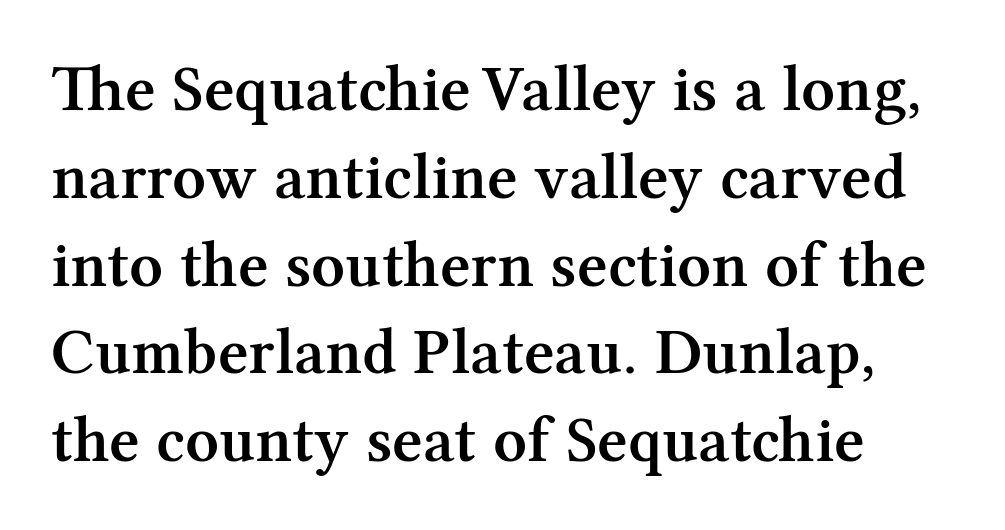
The image shows 66 px semibold serif type, upright; set normal line spacing (1.33x), normal letter spacing, not underlined; medium stroke contrast and a medium x-height.
